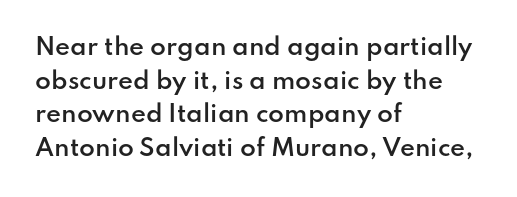
{"italic": "no", "bold": "semi", "underline": "no", "align": "left", "line_spacing": "normal", "line_spacing_ratio": 1.46, "letter_spacing": "normal", "letter_spacing_em": 0.0, "glyph_px": 23}
